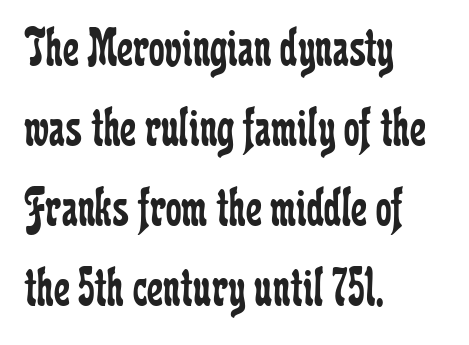
The image shows 56 px regular-weight, condensed serif type, upright; set left-aligned, normal line spacing (1.43x), normal letter spacing, not underlined; low stroke contrast and a medium x-height.
